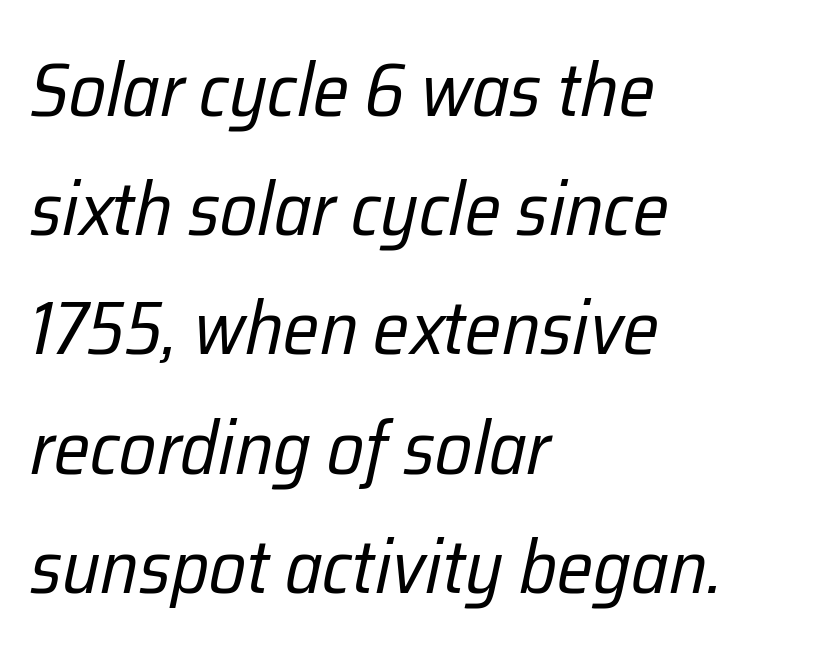
This rendering features lettering with no underline. Character widths vary here, with narrow letters taking less room than wide ones. Baseline-to-baseline distance is the conventional proportion of letter height. Casual observation: everything's shoved over to the left. Compared with a typical body face, this is equally light or lighter still.
